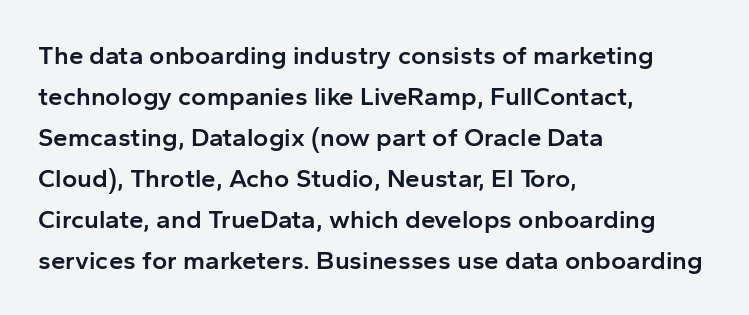
Bold? Not quite — semibold, heavier than regular but stopping short. In CSS terms this would be text-align: left. Does extra space separate the letters? No, they use regular spacing. How would I describe the line gaps? Plain and ordinary. Unlike italic type, these characters show no tilt at all. Honestly, there is no underline to notice here at all.
